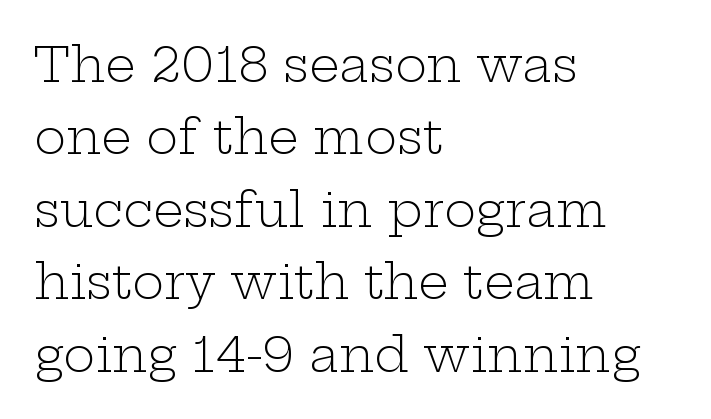
A student would call this left alignment; a typographer would say flush left, rag right. Is this a heavy cut? Hardly; it is regular or lighter. Regarding leading, the lines here are spaced in the standard way. The passage shown is typed in a proportional face where columns would drift.
